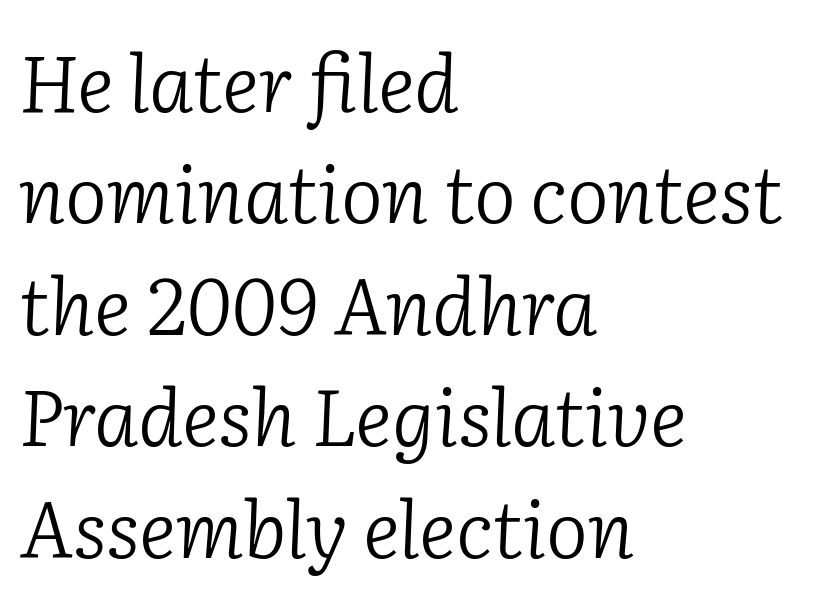
The image shows 79 px light serif type, italic (leaning right); set left-aligned, normal line spacing (1.41x), normal letter spacing, not underlined; low stroke contrast and a medium x-height.
